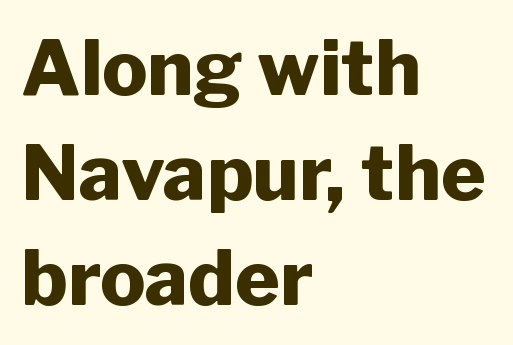
Q: Is the text bold? A: Yes.
Q: Is the text italic (slanted)? A: No, it is upright.
Q: Is the typeface a serif or a sans-serif typeface? A: Sans-serif.
Q: Is the text underlined? A: No.
Q: How is the paragraph aligned? A: Left-aligned.
Q: Is the spacing between letters normal or unusually wide? A: Normal.
Q: Is the spacing between lines tight, normal or loose? A: Normal.
Q: Width (condensed, normal, or wide)? A: Normal.
Q: Stroke contrast? A: Low.
Q: x-height? A: Medium.
Q: Monospaced? A: No.
